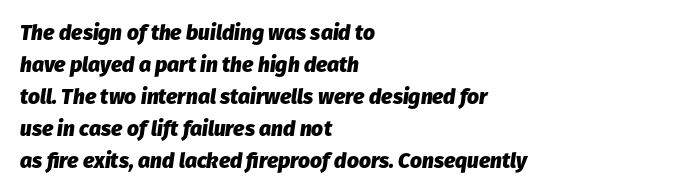
{"italic": "yes", "lean": "right", "slant_degrees": 8, "bold": "yes", "underline": "no", "align": "left", "line_spacing": "normal", "line_spacing_ratio": 1.52, "letter_spacing": "normal", "letter_spacing_em": 0.0, "glyph_px": 21}
